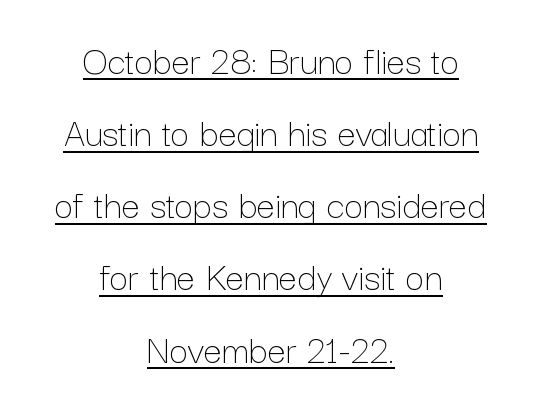
{"italic": "no", "bold": "no", "weight": "thin", "width": "normal", "stroke_contrast": "low", "x_height": "medium", "monospaced": "no", "underline": "yes", "align": "center", "line_spacing_ratio": 1.76, "letter_spacing": "normal", "letter_spacing_em": 0.0, "glyph_px": 41}
